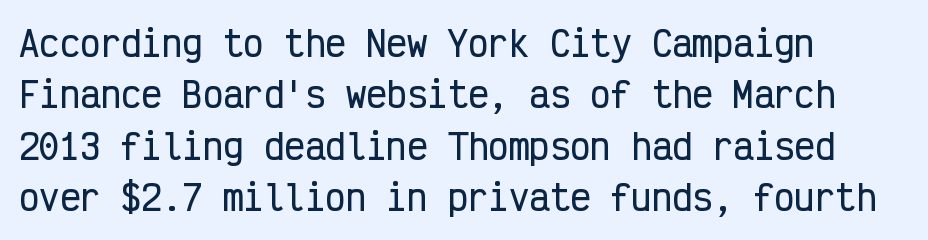
Q: Is the text italic (slanted)? A: No, it is upright.
Q: Is the typeface a serif or a sans-serif typeface? A: Sans-serif.
Q: Is the text underlined? A: No.
Q: How is the paragraph aligned? A: Left-aligned.
Q: Is the spacing between letters normal or unusually wide? A: Normal.
Q: Is the spacing between lines tight, normal or loose? A: Normal.
Q: Width (condensed, normal, or wide)? A: Condensed.
Q: Stroke contrast? A: Low.
Q: x-height? A: Medium.
Q: Monospaced? A: Yes.
